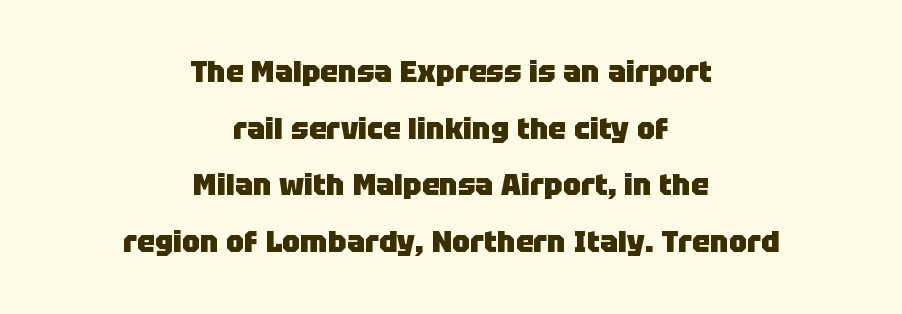
The rendering uses natural spacing where letterforms have individual widths. Alignment: centered. The passage shown is typeset with a sans-serif family. Spacing between characters is what you'd get straight out of the box.
